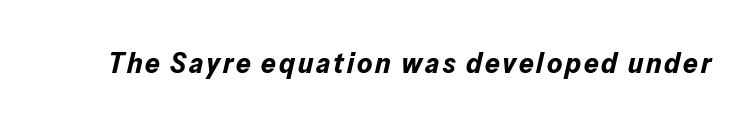
Varying glyph widths throughout — classic text-font behaviour. Look at the stroke-to-counter ratio: heavy, a bold. Slant detected: the letters are inclined. Just letters on the line, the space beneath them empty.
